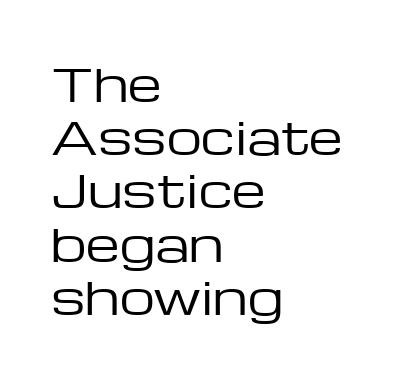
The characters display no serif detailing; their extremities are plain. The font is comparable to plain body text, perhaps lighter. No word sits above an underline. The line texture is even and compact thanks to regular tracking. Ascenders rise straight up at ninety degrees.
